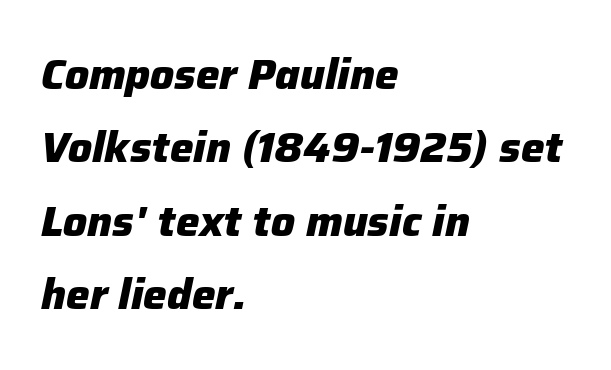
Q: Is the text bold? A: Yes.
Q: Is the text italic (slanted)? A: Yes, it leans right by about 12 degrees.
Q: Is the text underlined? A: No.
Q: How is the paragraph aligned? A: Left-aligned.
Q: Is the spacing between letters normal or unusually wide? A: Normal.
Q: Width (condensed, normal, or wide)? A: Normal.
Q: Stroke contrast? A: Low.
Q: x-height? A: Medium.
Q: Monospaced? A: No.
